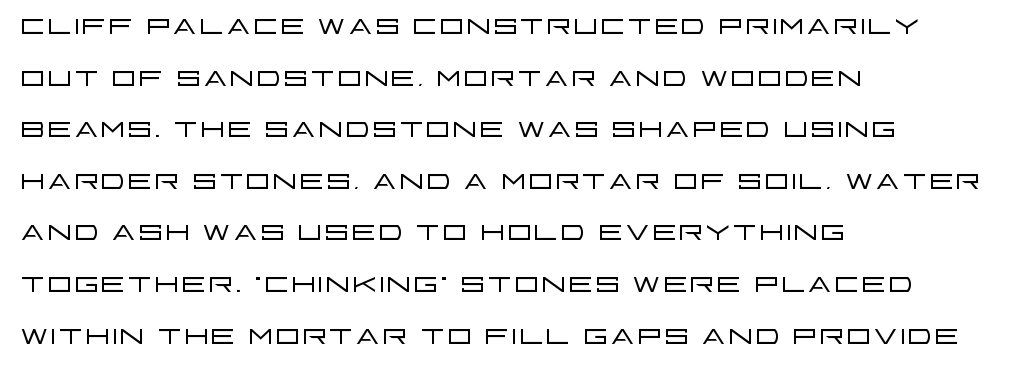
Q: Is the text bold? A: No.
Q: Is the text italic (slanted)? A: No, it is upright.
Q: Is the typeface a serif or a sans-serif typeface? A: Sans-serif.
Q: Is the text underlined? A: No.
Q: How is the paragraph aligned? A: Left-aligned.
Q: Is the spacing between letters normal or unusually wide? A: Normal.
Q: Is the spacing between lines tight, normal or loose? A: Normal.
Q: Width (condensed, normal, or wide)? A: Wide.
Q: Stroke contrast? A: Low.
Q: x-height? A: Large.
Q: Monospaced? A: No.
